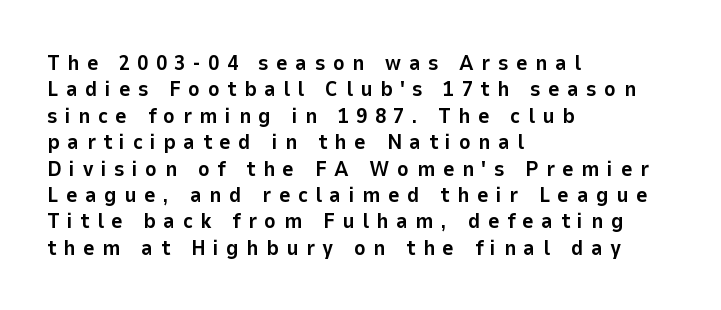
The line texture is sparse and dotted thanks to wide tracking. The text block is weighted toward the left margin, trailing off unevenly rightward. Style check: upright. Typesetter's note: full bold, strokes at maximum text heaviness.
